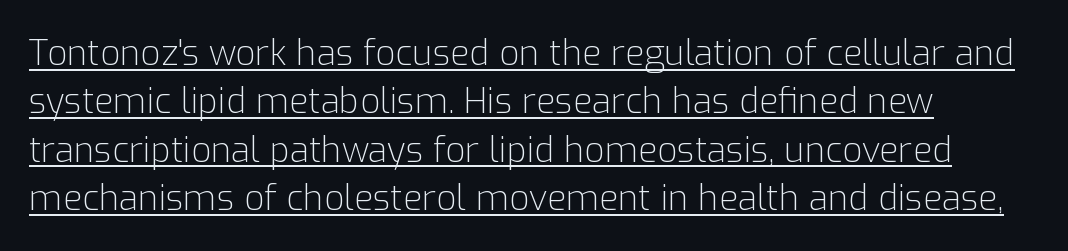
{"serif": "no", "italic": "no", "bold": "no", "weight": "light", "width": "normal", "stroke_contrast": "low", "x_height": "medium", "monospaced": "no", "underline": "yes", "align": "left", "line_spacing": "normal", "line_spacing_ratio": 1.38, "letter_spacing": "normal", "letter_spacing_em": 0.0, "glyph_px": 35}
